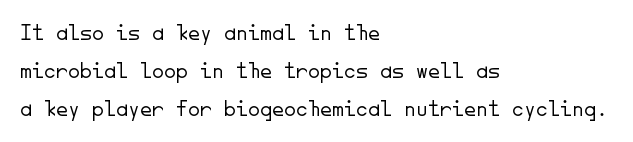
Q: Is the text bold? A: No.
Q: Is the text italic (slanted)? A: No, it is upright.
Q: Is the text underlined? A: No.
Q: How is the paragraph aligned? A: Left-aligned.
Q: Is the spacing between letters normal or unusually wide? A: Normal.
Q: Is the spacing between lines tight, normal or loose? A: Normal.
